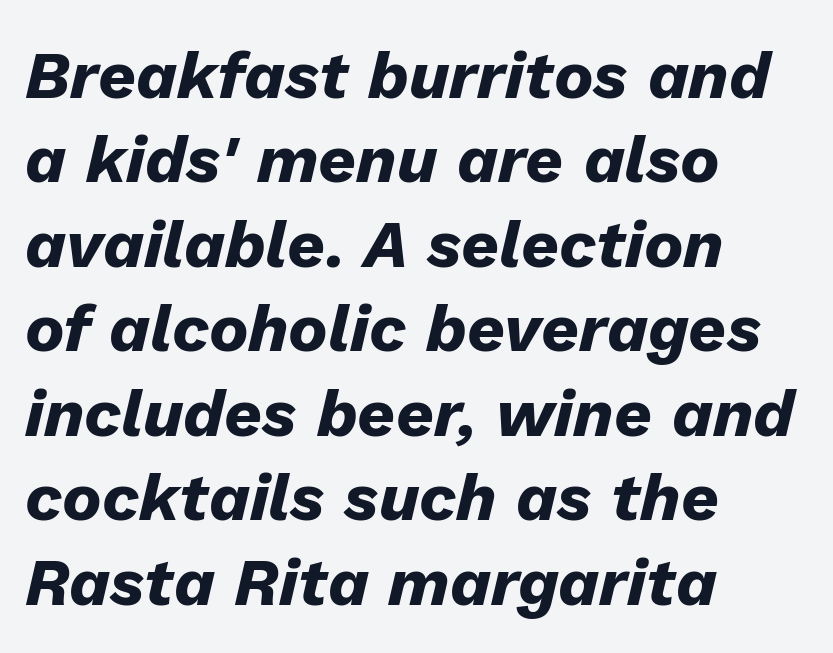
The image shows 66 px heavy type, italic (leaning right); set left-aligned, normal line spacing (1.28x), normal letter spacing, not underlined; low stroke contrast and a medium x-height.
